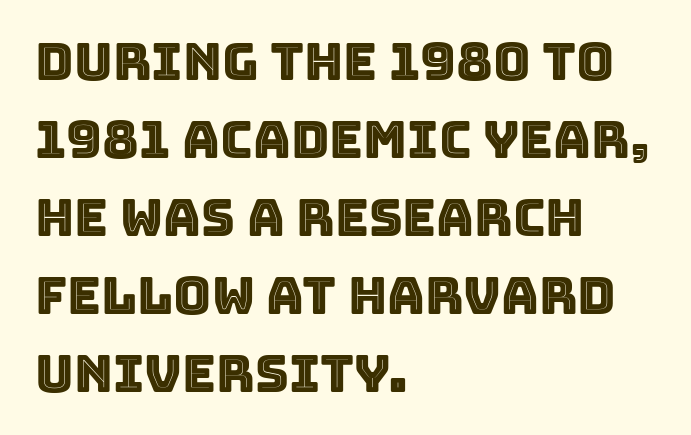
The image shows 52 px text type, upright; set left-aligned, normal line spacing (1.5x), normal letter spacing, not underlined; a large x-height.
